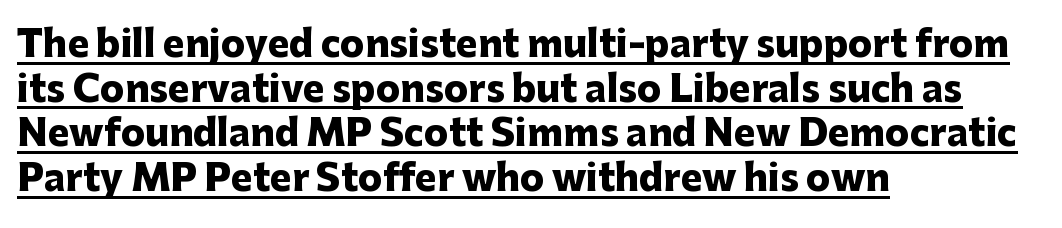
{"serif": "no", "italic": "no", "bold": "yes", "weight": "heavy", "width": "normal", "stroke_contrast": "low", "x_height": "medium", "monospaced": "no", "underline": "yes", "align": "left", "line_spacing_ratio": 1.24, "letter_spacing": "normal", "letter_spacing_em": 0.0, "glyph_px": 36}
